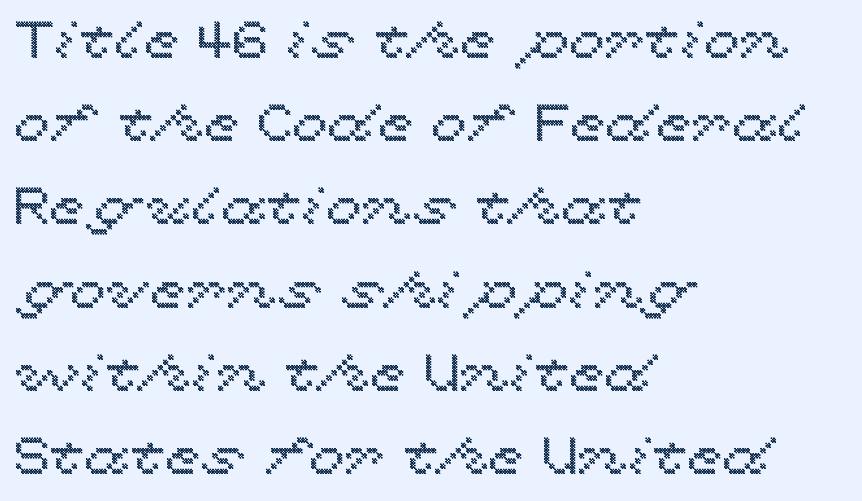
Q: Is the text italic (slanted)? A: Yes.
Q: Is the text underlined? A: No.
Q: How is the paragraph aligned? A: Left-aligned.
Q: Is the spacing between letters normal or unusually wide? A: Normal.
Q: Is the spacing between lines tight, normal or loose? A: Normal.
Q: Width (condensed, normal, or wide)? A: Wide.
Q: x-height? A: Medium.
Q: Monospaced? A: No.
